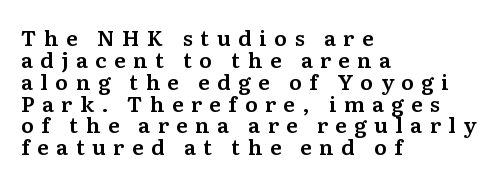
The image shows 21 px text type, upright; set left-aligned, tight line spacing (1.04x), unusually wide letter spacing (+0.36 em), not underlined.
